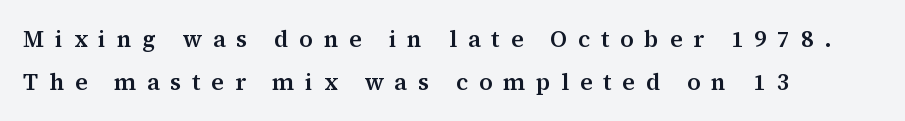
{"italic": "no", "underline": "no", "align": "left", "line_spacing_ratio": 1.85, "letter_spacing": "wide", "letter_spacing_em": 0.47, "glyph_px": 23}
